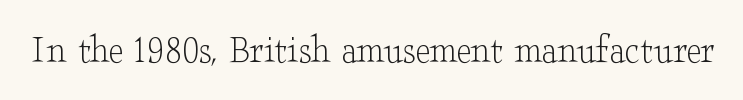
The image shows 41 px light, wide serif type, upright; set normal letter spacing, not underlined; low stroke contrast and a small x-height.
